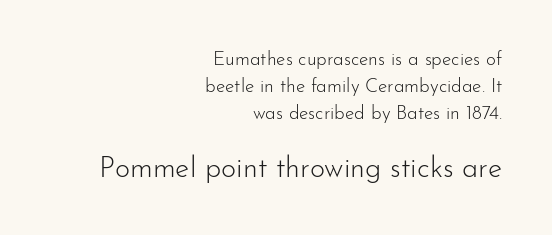
{"serif": "no", "italic": "no", "bold": "no", "weight": "light", "width": "normal", "stroke_contrast": "low", "x_height": "small", "monospaced": "no", "underline": "no", "align": "right", "line_spacing": "normal", "line_spacing_ratio": 1.43, "letter_spacing": "normal", "letter_spacing_em": 0.0, "larger_block": "second", "size_ratio": 1.53, "glyph_px": 29}
